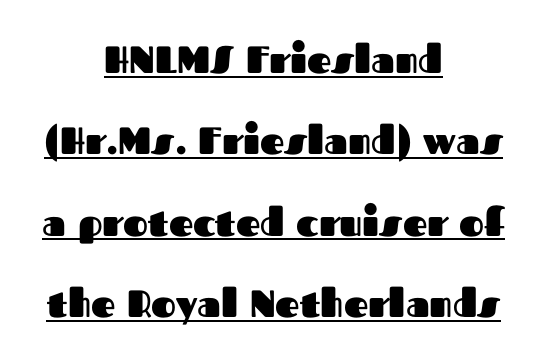
Q: Is the text bold? A: Yes.
Q: Is the text italic (slanted)? A: No, it is upright.
Q: Is the typeface a serif or a sans-serif typeface? A: Sans-serif.
Q: Is the text underlined? A: Yes.
Q: How is the paragraph aligned? A: Centered.
Q: Is the spacing between letters normal or unusually wide? A: Normal.
Q: Is the spacing between lines tight, normal or loose? A: Loose.
Q: Width (condensed, normal, or wide)? A: Normal.
Q: Stroke contrast? A: Medium.
Q: x-height? A: Medium.
Q: Monospaced? A: No.
